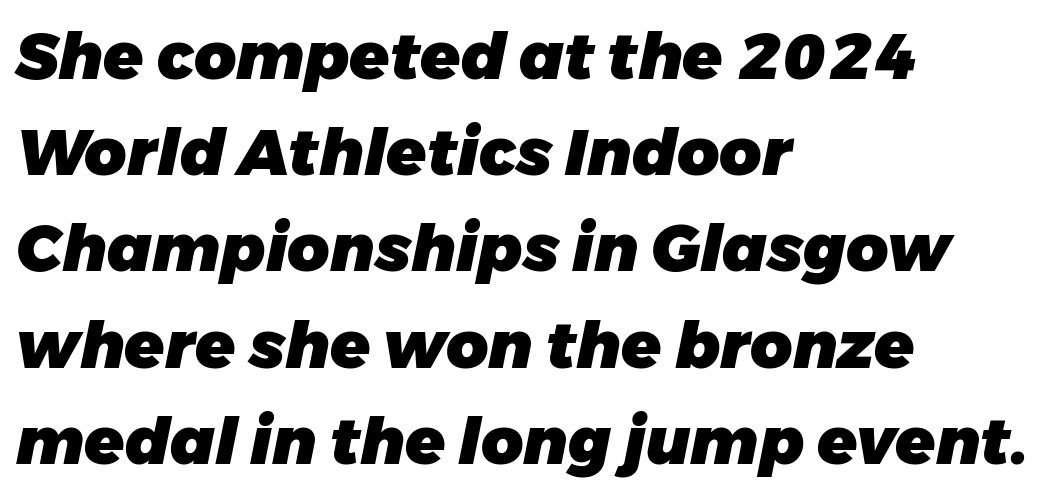
The image shows 65 px heavy type, italic (leaning right); set left-aligned, normal line spacing (1.48x), normal letter spacing, not underlined; low stroke contrast and a medium x-height.
